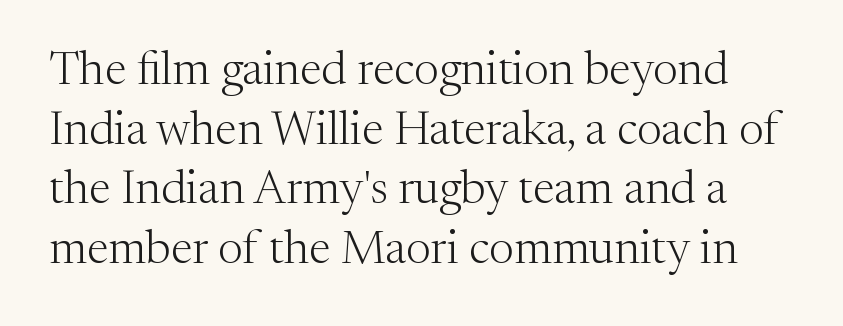
The image shows 47 px light serif type, upright; set normal line spacing (1.27x), normal letter spacing, not underlined; medium stroke contrast and a medium x-height.
